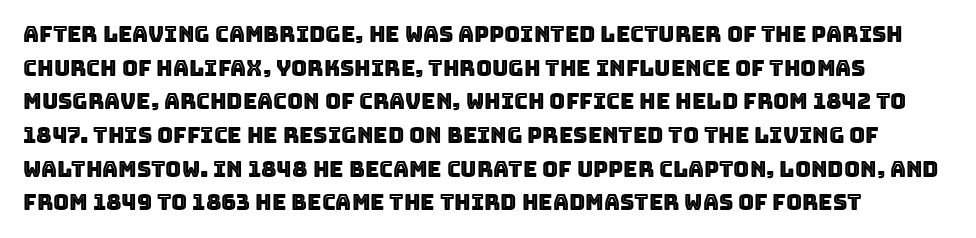
The image shows 22 px text type, upright; set normal line spacing (1.53x), normal letter spacing, not underlined.
